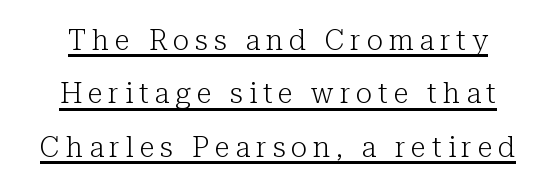
Heft: none added — not bold. Each letter keeps its own natural width here, so spacing adapts to shape. Is there much room between lines? Yes — plenty of vertical air separates them. Is the letter spacing exaggerated? Yes — the characters are pushed far apart. Regarding serifs, this sample has them.
